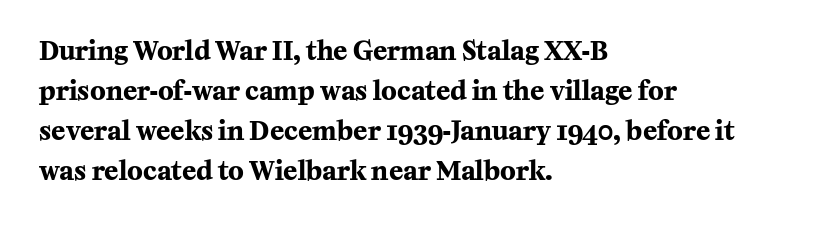
Q: Is the text bold? A: Yes.
Q: Is the text italic (slanted)? A: No, it is upright.
Q: Is the text underlined? A: No.
Q: How is the paragraph aligned? A: Left-aligned.
Q: Is the spacing between letters normal or unusually wide? A: Normal.
Q: Is the spacing between lines tight, normal or loose? A: Normal.
